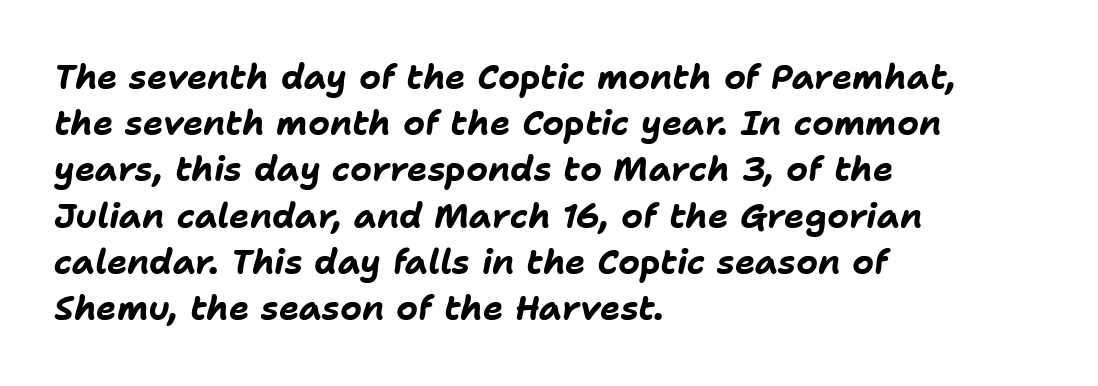
The image shows 34 px bold type, italic (leaning right); set left-aligned, normal line spacing (1.36x), normal letter spacing, not underlined; low stroke contrast and a medium x-height.
